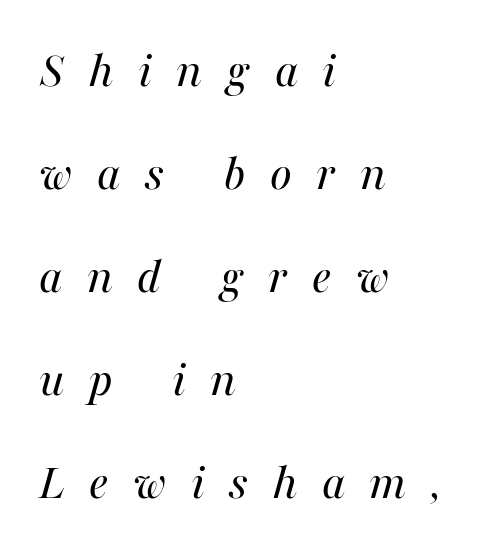
The image shows 52 px regular-weight type, italic (leaning right); set left-aligned, loose line spacing (1.98x), unusually wide letter spacing (+0.47 em), not underlined; medium stroke contrast and a medium x-height.
